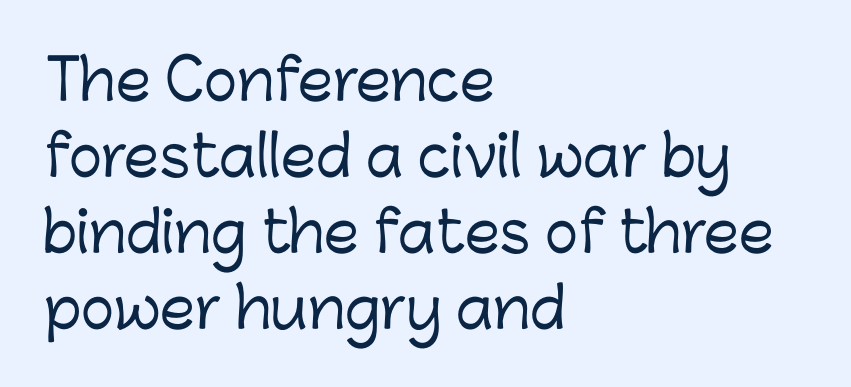
The image shows 56 px sans-serif type, upright; set left-aligned, normal line spacing (1.36x), normal letter spacing, not underlined; low stroke contrast and a medium x-height.
